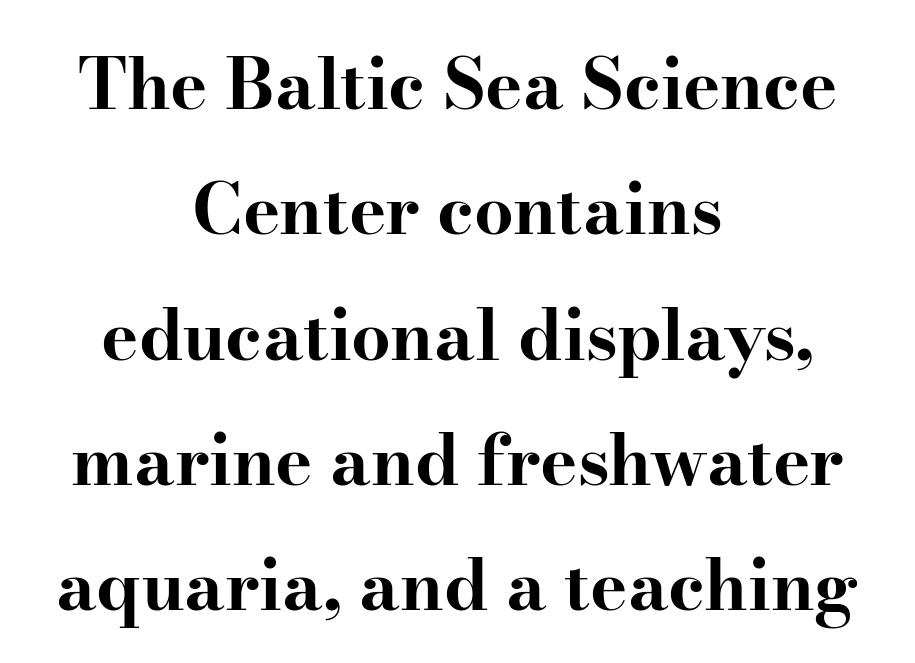
Q: Is the text bold? A: Yes.
Q: Is the text italic (slanted)? A: No, it is upright.
Q: Is the typeface a serif or a sans-serif typeface? A: Serif.
Q: Is the text underlined? A: No.
Q: How is the paragraph aligned? A: Centered.
Q: Is the spacing between letters normal or unusually wide? A: Normal.
Q: Width (condensed, normal, or wide)? A: Wide.
Q: Stroke contrast? A: High.
Q: x-height? A: Small.
Q: Monospaced? A: No.
